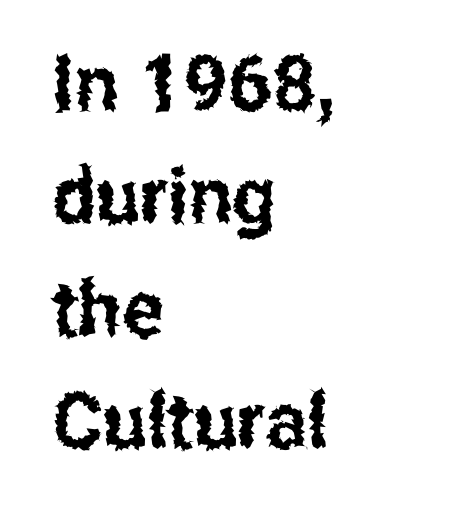
Q: Is the text italic (slanted)? A: No, it is upright.
Q: Is the typeface a serif or a sans-serif typeface? A: Sans-serif.
Q: Is the text underlined? A: No.
Q: How is the paragraph aligned? A: Left-aligned.
Q: Is the spacing between letters normal or unusually wide? A: Normal.
Q: Is the spacing between lines tight, normal or loose? A: Normal.
Q: Width (condensed, normal, or wide)? A: Condensed.
Q: Stroke contrast? A: Low.
Q: x-height? A: Medium.
Q: Monospaced? A: No.
